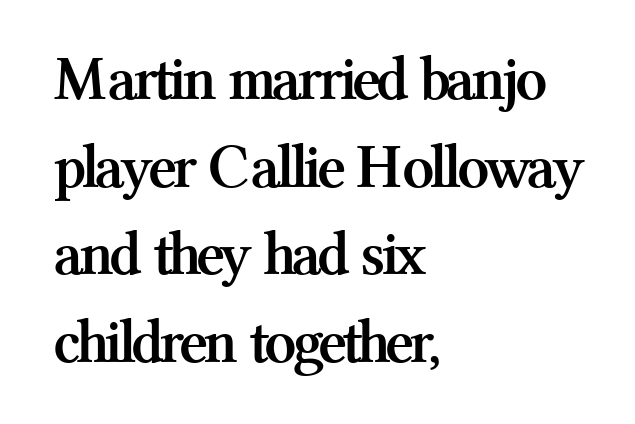
The strokes are fattened all the way to bold. A serif font was chosen for this passage. Character widths vary here, with narrow letters taking less room than wide ones. Left-aligned paragraph, ragged on the right. The letterforms sit shoulder to shoulder at normal distance. These lines were composed using upright roman letters.
